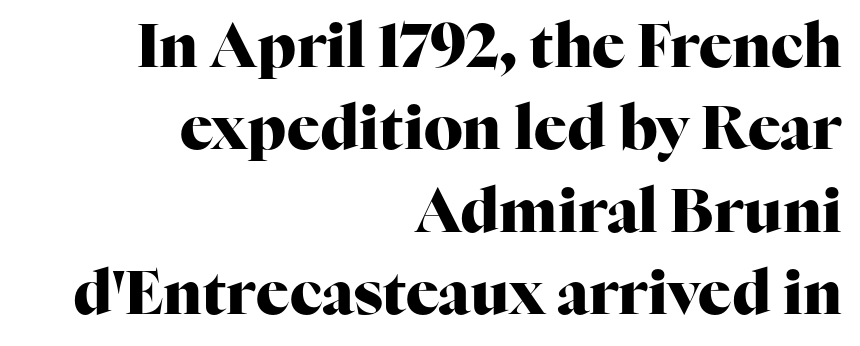
Posture: straight, roman, zero tilt. The type is set solid horizontally, with unmodified tracking. The space directly below the letters is spotless. You could not count columns in this text — the font is proportionally spaced.
